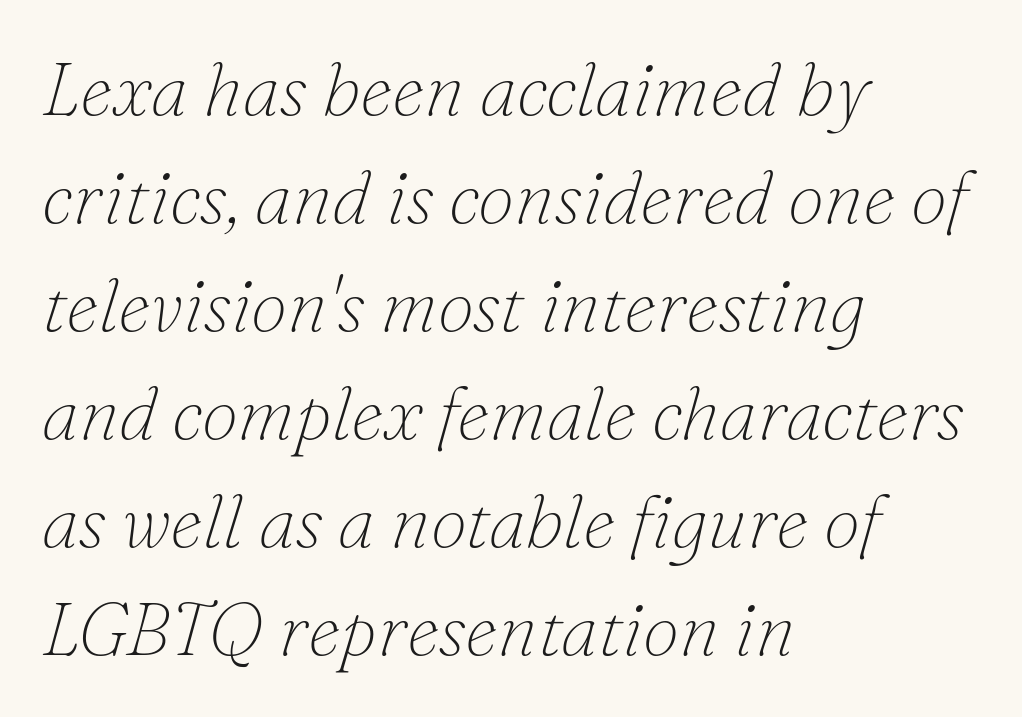
Bold? No — there's no thickening of the strokes. Does the type have serifs? Yes, each stem ends in a small foot. Think of a printed novel: that variable character pitch is what you see here. One glance says typical: line gaps are just what's usual. Alignment: flush left. Is the type slanted? Yes — the strokes lean at a clear angle.
